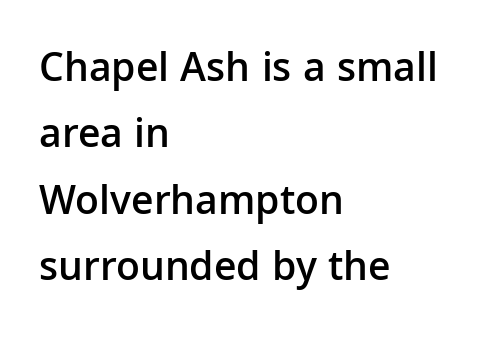
{"serif": "no", "italic": "no", "bold": "semi", "weight": "semibold", "width": "normal", "stroke_contrast": "low", "x_height": "medium", "monospaced": "no", "underline": "no", "align": "left", "line_spacing": "normal", "line_spacing_ratio": 1.58, "letter_spacing": "normal", "letter_spacing_em": 0.0, "glyph_px": 42}
